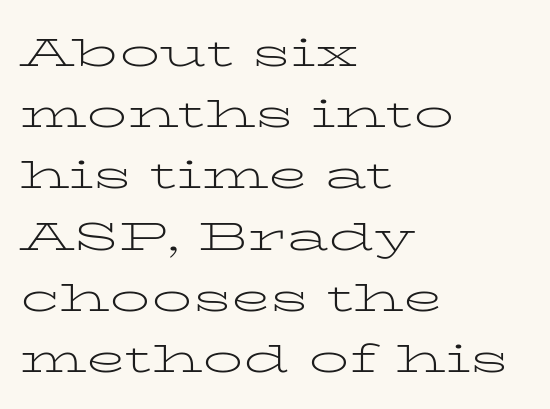
Does the lettering tilt? It doesn't — this is upright. Underlining? Definitely not there. Are there feet on the stems? There are — it's a serif. No extra tracking has been applied to these lines. Horizontally, the lines are justified to the leading edge only.
